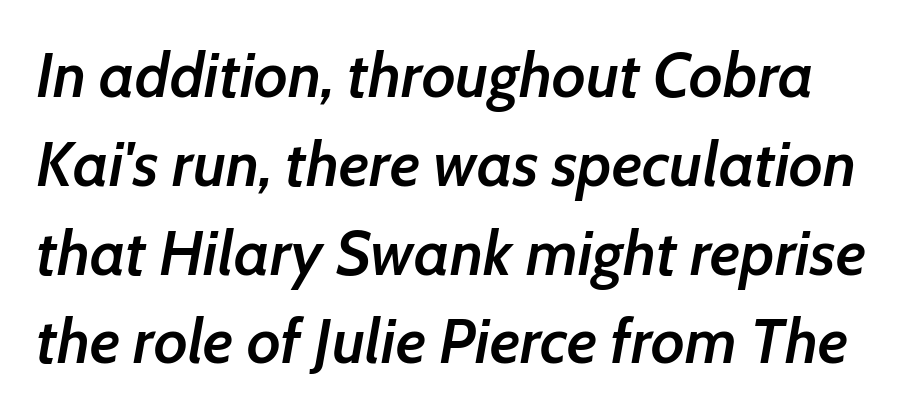
{"italic": "yes", "lean": "right", "slant_degrees": 7, "bold": "semi", "weight": "semibold", "width": "normal", "stroke_contrast": "low", "x_height": "medium", "monospaced": "no", "underline": "no", "line_spacing": "normal", "line_spacing_ratio": 1.41, "letter_spacing": "normal", "letter_spacing_em": 0.0, "glyph_px": 63}
